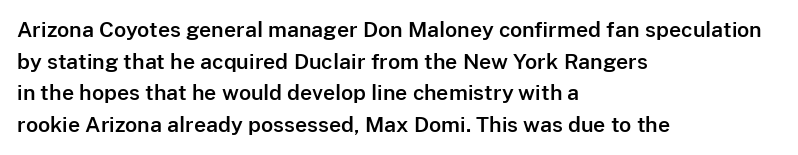
Has an underline been added? It has not. Do the letters lean? They stand straight. Notice how descenders clear the ascenders below comfortably — that's standard leading. The line texture is even and compact thanks to regular tracking.
